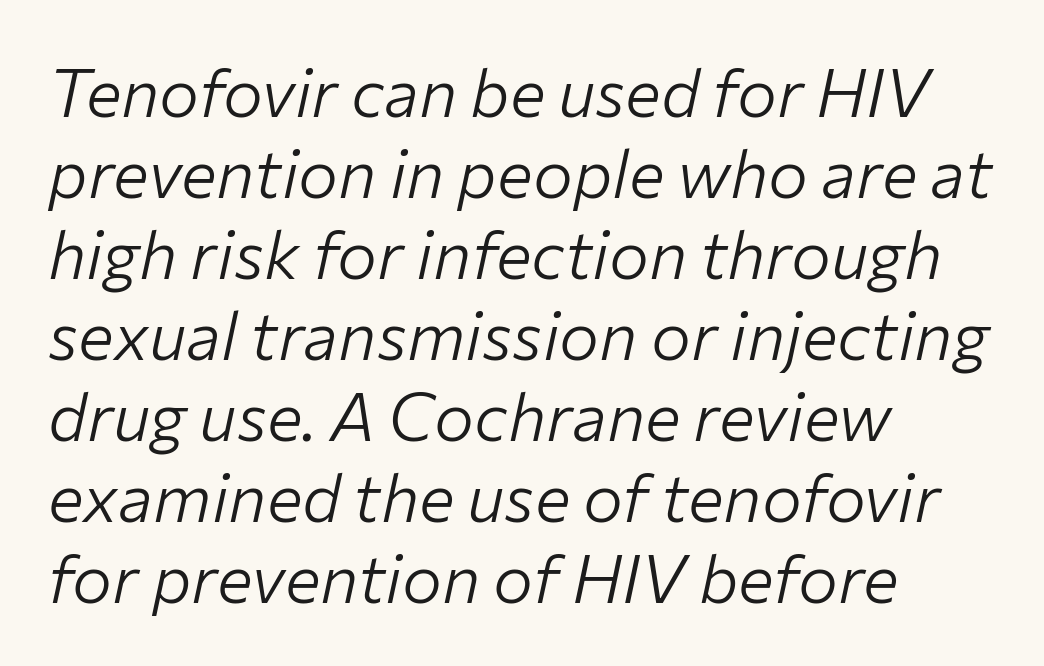
The image shows 67 px light type, italic (leaning right); set left-aligned, line spacing 1.21x, normal letter spacing, not underlined; low stroke contrast and a medium x-height.
